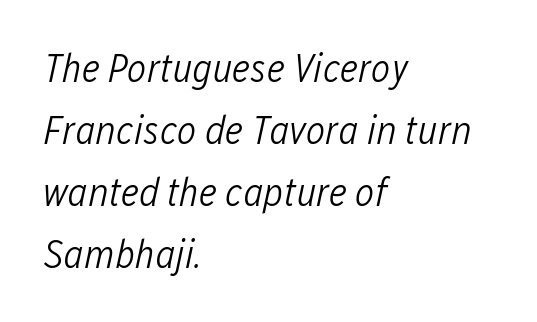
{"italic": "yes", "lean": "right", "slant_degrees": 12, "bold": "no", "weight": "light", "width": "condensed", "stroke_contrast": "low", "x_height": "medium", "monospaced": "no", "underline": "no", "align": "left", "line_spacing": "normal", "line_spacing_ratio": 1.51, "letter_spacing": "normal", "letter_spacing_em": 0.0, "glyph_px": 41}
